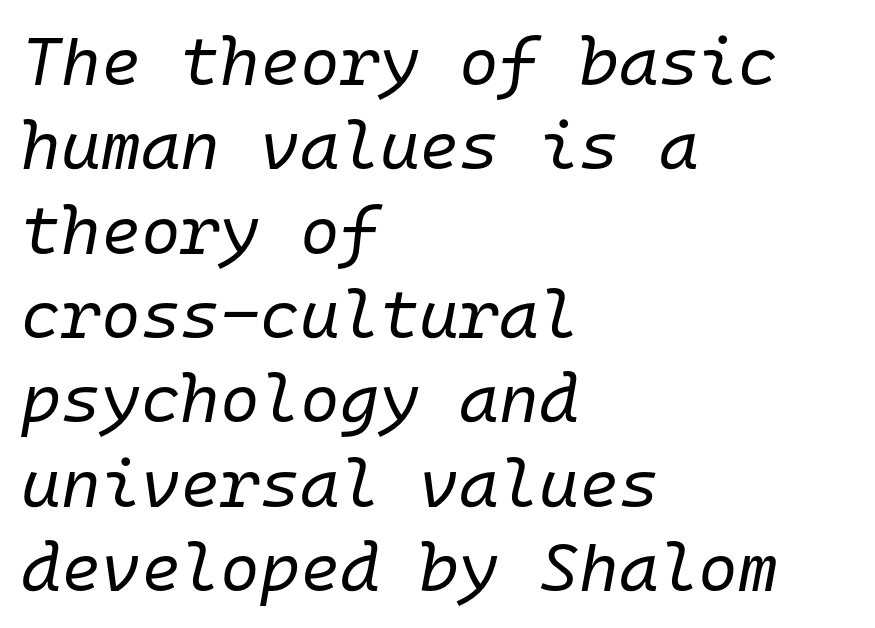
{"italic": "yes", "lean": "right", "slant_degrees": 10, "bold": "no", "weight": "regular", "width": "normal", "stroke_contrast": "low", "x_height": "medium", "monospaced": "yes", "underline": "no", "align": "left", "line_spacing_ratio": 1.24, "letter_spacing": "normal", "letter_spacing_em": 0.0, "glyph_px": 68}
